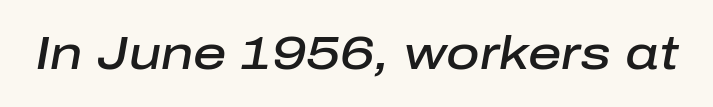
Q: Is the text bold? A: Semi-bold.
Q: Is the text italic (slanted)? A: Yes, it leans right by about 10 degrees.
Q: Is the text underlined? A: No.
Q: Is the spacing between letters normal or unusually wide? A: Normal.
Q: Width (condensed, normal, or wide)? A: Normal.
Q: Stroke contrast? A: Low.
Q: x-height? A: Medium.
Q: Monospaced? A: No.
